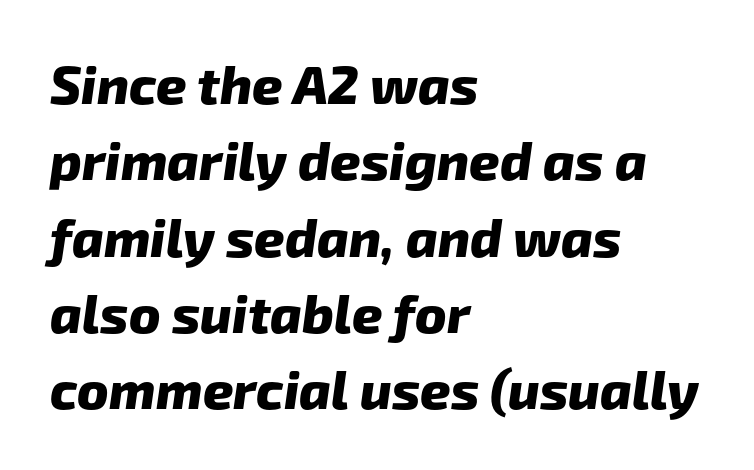
The image shows 53 px heavy sans-serif type; set left-aligned, normal line spacing (1.44x), normal letter spacing, not underlined; low stroke contrast and a medium x-height.
